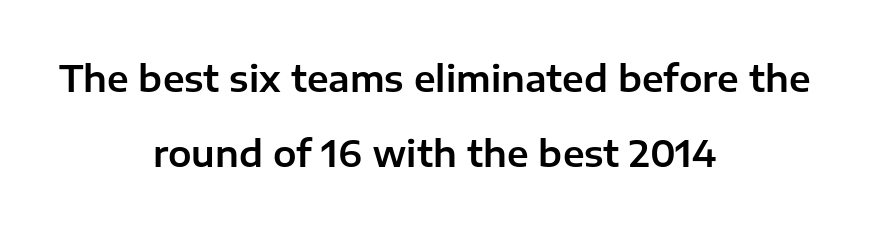
Q: Is the text italic (slanted)? A: No, it is upright.
Q: Is the typeface a serif or a sans-serif typeface? A: Sans-serif.
Q: Is the text underlined? A: No.
Q: How is the paragraph aligned? A: Centered.
Q: Is the spacing between letters normal or unusually wide? A: Normal.
Q: Is the spacing between lines tight, normal or loose? A: Loose.
Q: Width (condensed, normal, or wide)? A: Normal.
Q: Stroke contrast? A: Low.
Q: x-height? A: Medium.
Q: Monospaced? A: No.
